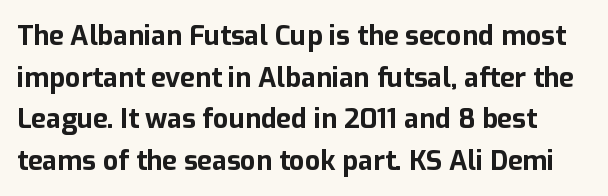
The image shows 27 px bold type, upright; set normal line spacing (1.54x), normal letter spacing, not underlined.
